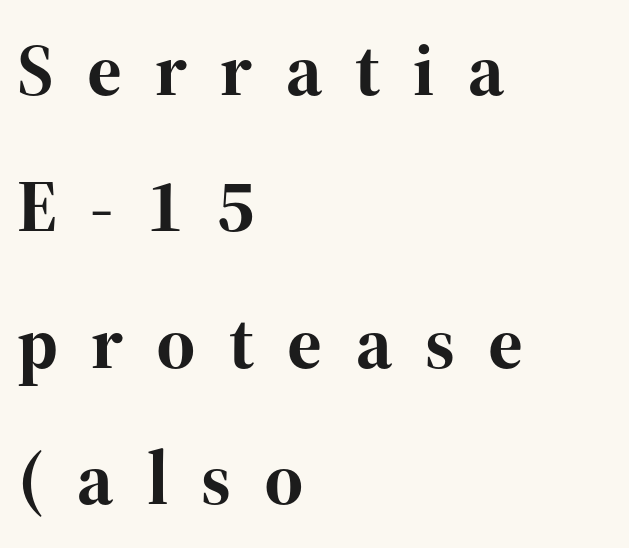
The image shows 75 px bold serif type, upright; set left-aligned, line spacing 1.82x, unusually wide letter spacing (+0.44 em), not underlined; high stroke contrast and a medium x-height.
